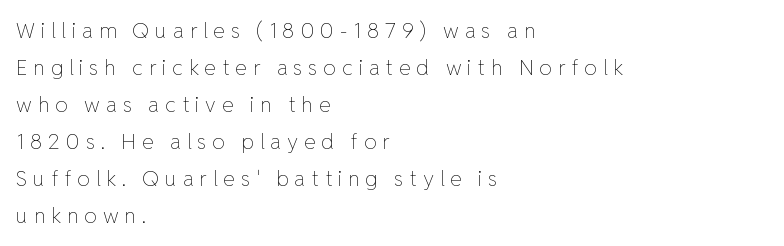
Each row of text sits above clean, open space. The letterforms sit at book weight or below. Does the copy run flush right? No — it runs flush left. The letterforms stand isolated, each surrounded by extra space. The type sits square on the baseline with zero lean.
